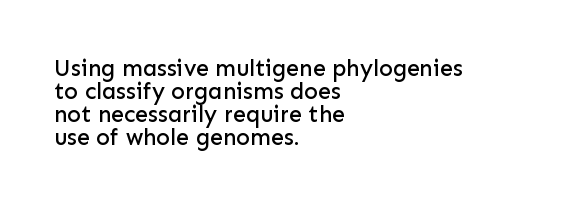
The image shows 23 px text type, upright; set left-aligned, tight line spacing (1.0x), normal letter spacing, not underlined.
